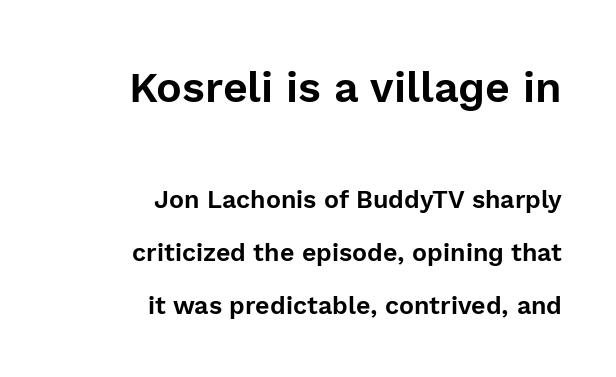
Q: Is the text italic (slanted)? A: No, it is upright.
Q: Is the typeface a serif or a sans-serif typeface? A: Sans-serif.
Q: Is the text underlined? A: No.
Q: How is the paragraph aligned? A: Right-aligned.
Q: Is the spacing between letters normal or unusually wide? A: Normal.
Q: Is the spacing between lines tight, normal or loose? A: Loose.
Q: Which block of text is set in a larger size, the first (top) or the second (bottom)? A: The first (top) one.
Q: Width (condensed, normal, or wide)? A: Normal.
Q: x-height? A: Medium.
Q: Monospaced? A: No.
